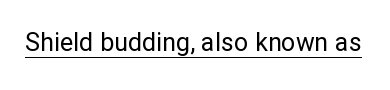
Q: Is the text bold? A: No.
Q: Is the text italic (slanted)? A: No, it is upright.
Q: Is the text underlined? A: Yes.
Q: Is the spacing between letters normal or unusually wide? A: Normal.
